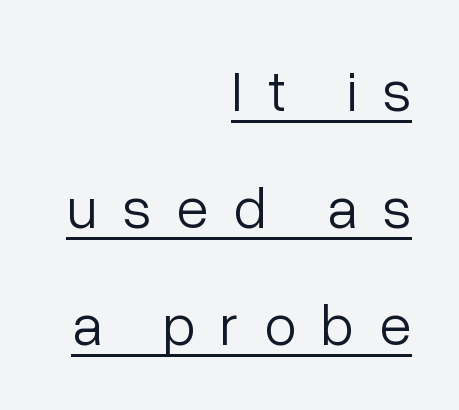
The image shows 59 px light sans-serif type, upright; set right-aligned, loose line spacing (1.98x), unusually wide letter spacing (+0.42 em), underlined; low stroke contrast and a medium x-height.
